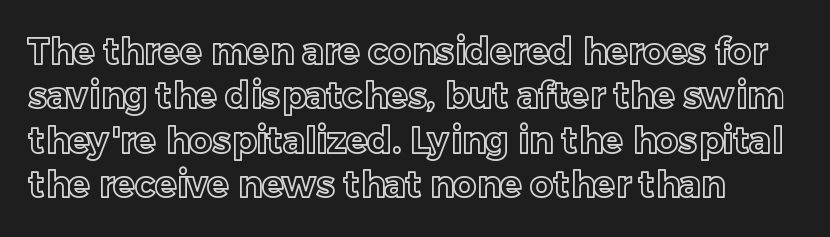
The image shows 36 px text type, upright; set left-aligned, line spacing 1.23x, normal letter spacing, not underlined; a medium x-height.
